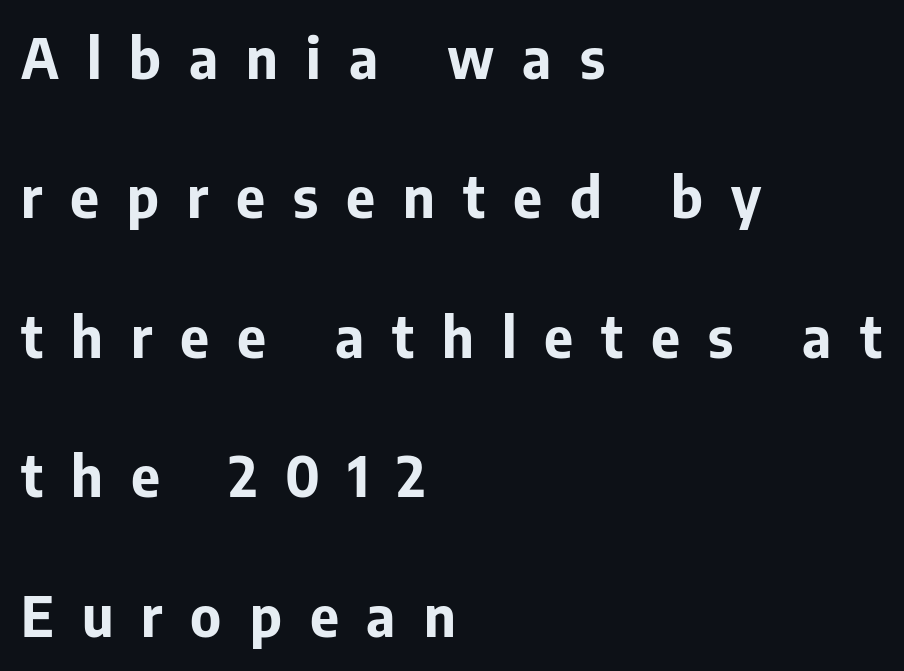
The image shows 56 px bold sans-serif type, upright; set left-aligned, loose line spacing (2.49x), unusually wide letter spacing (+0.5 em), not underlined; low stroke contrast and a medium x-height.
